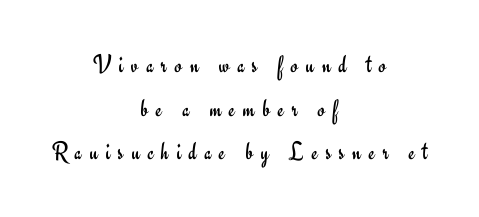
The image shows 26 px text type; set centered, normal line spacing (1.68x), unusually wide letter spacing (+0.3 em), not underlined.
